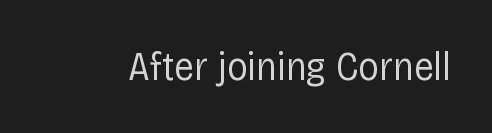
The image shows 41 px regular-weight, condensed sans-serif type, upright; set normal letter spacing, not underlined; low stroke contrast and a large x-height.
